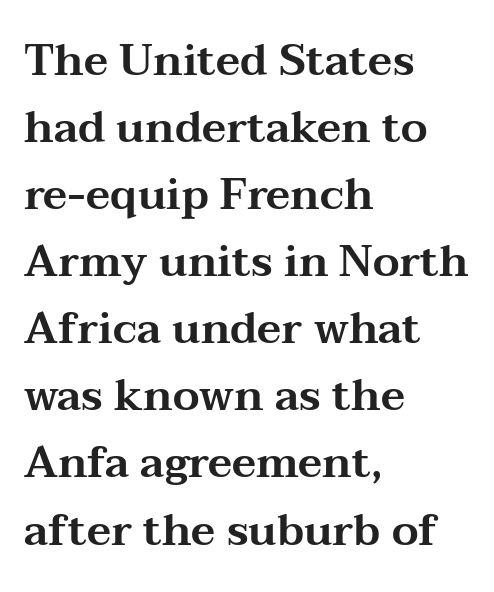
{"serif": "yes", "italic": "no", "width": "wide", "stroke_contrast": "medium", "x_height": "medium", "monospaced": "no", "underline": "no", "align": "left", "line_spacing": "normal", "line_spacing_ratio": 1.56, "letter_spacing": "normal", "letter_spacing_em": 0.0, "glyph_px": 43}
